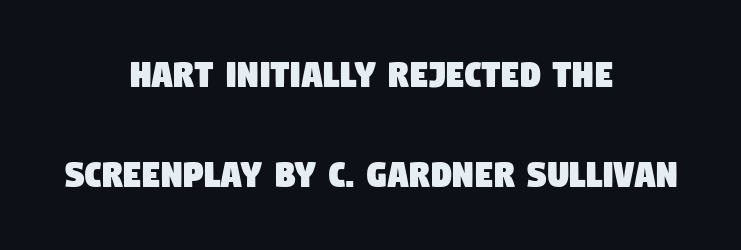
Looks like regular typesetting: each glyph gets only the width it needs. Vertically, the passage feels expansive, rows floating well apart. The gap between lines stays unmarked. Does extra space separate the letters? No, they use regular spacing. Serifs: no, the terminals of the letterforms are clean. The passage is arranged like a title page — every line centered.
